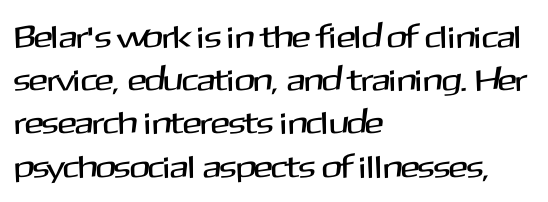
The image shows 32 px sans-serif type, upright; set left-aligned, normal line spacing (1.35x), normal letter spacing, not underlined; medium stroke contrast and a medium x-height.
